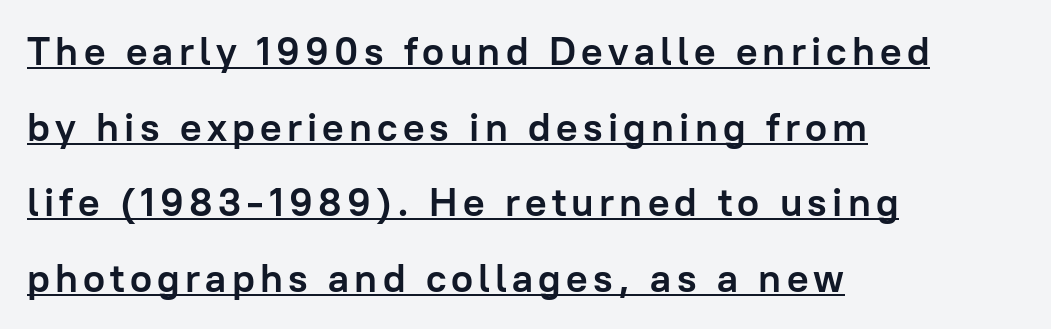
Q: Is the text bold? A: Yes.
Q: Is the text italic (slanted)? A: No, it is upright.
Q: Is the typeface a serif or a sans-serif typeface? A: Sans-serif.
Q: Is the text underlined? A: Yes.
Q: How is the paragraph aligned? A: Left-aligned.
Q: Width (condensed, normal, or wide)? A: Normal.
Q: Stroke contrast? A: Low.
Q: x-height? A: Medium.
Q: Monospaced? A: No.
